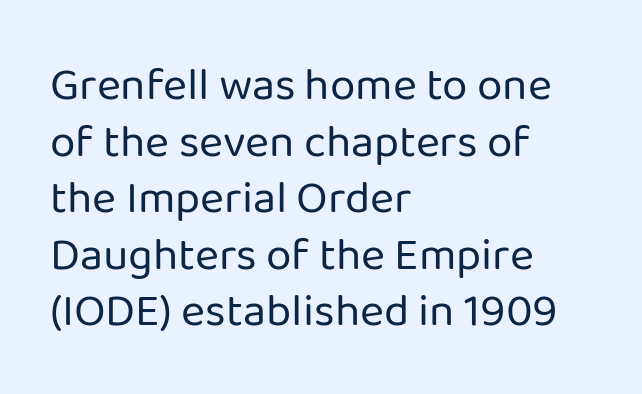
No extra ink here — the face is not bold. Layout note: lines flush left. This is sans-serif lettering, the kind often seen on screens and signage. Here the glyphs are tracked normally, forming tight word shapes. The specimen reads as upright at a glance.
